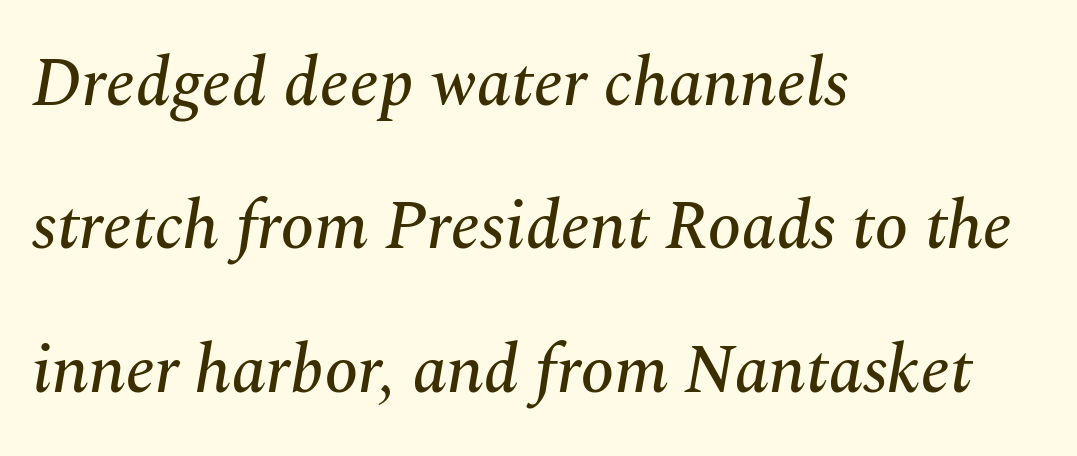
The image shows 68 px serif type, italic (leaning right); set left-aligned, loose line spacing (2.11x), normal letter spacing, not underlined; medium stroke contrast and a medium x-height.
